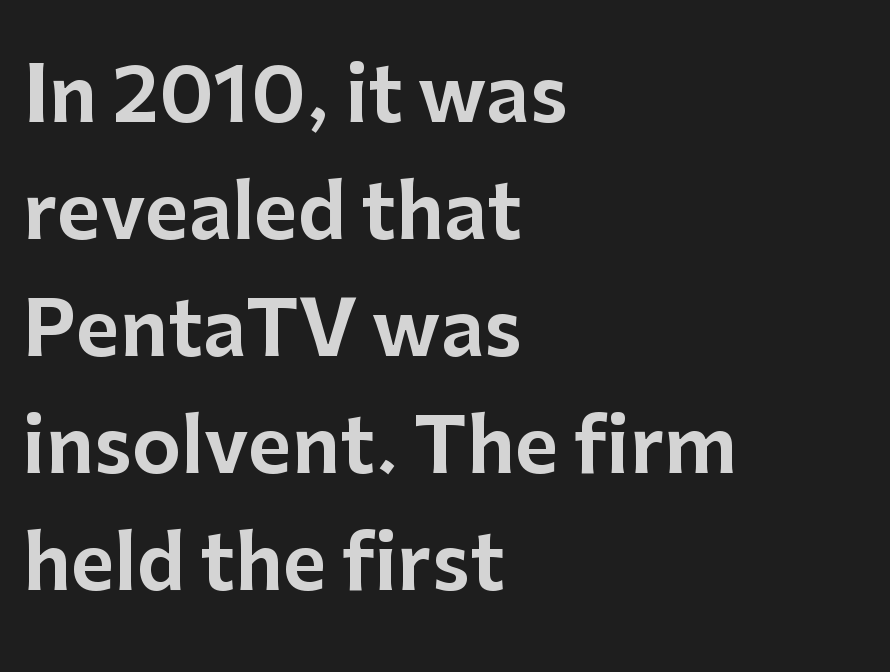
{"serif": "no", "italic": "no", "width": "normal", "stroke_contrast": "low", "x_height": "medium", "monospaced": "no", "underline": "no", "align": "left", "line_spacing": "normal", "line_spacing_ratio": 1.56, "letter_spacing": "normal", "letter_spacing_em": 0.0, "glyph_px": 75}
